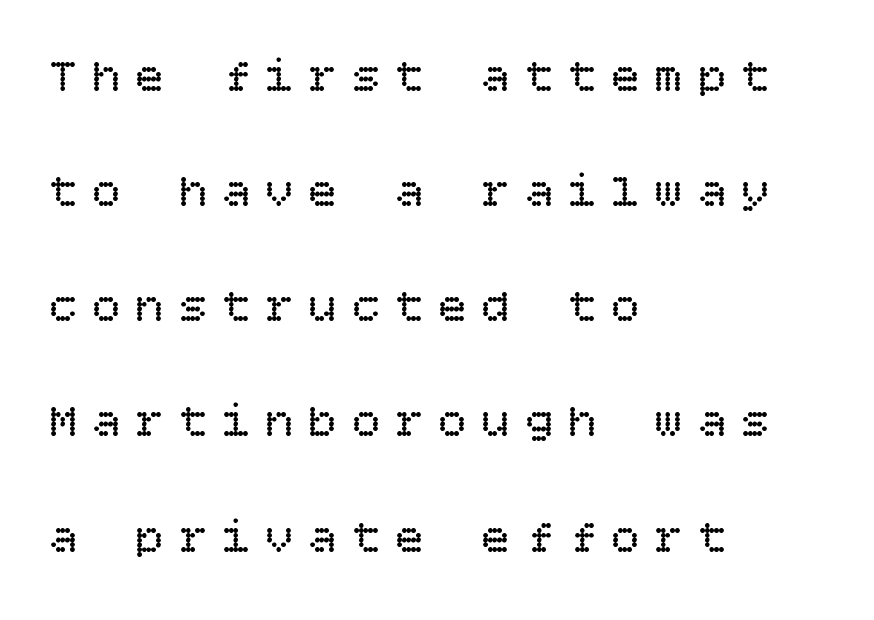
The space directly below the letters is spotless. Tall strokes in this sample are plumb rather than angled. These lines stack with their left ends in a neat column. The strokes are not fattened; the text isn't bold. In terms of leading, this rendering errs on the spacious side. Glyph-to-glyph distance is far greater than everyday printed text.
